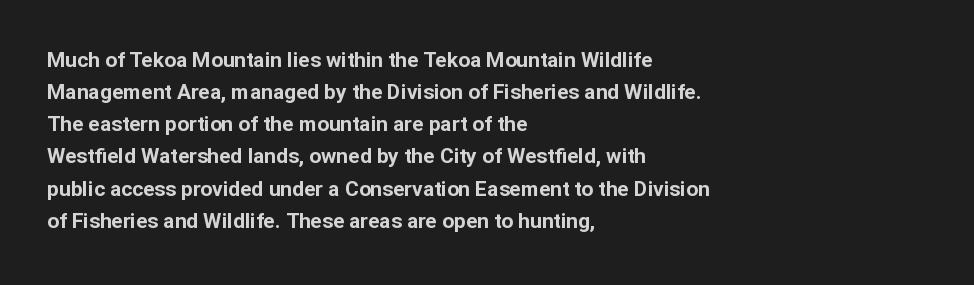
Q: Is the text bold? A: Yes.
Q: Is the text italic (slanted)? A: No, it is upright.
Q: Is the text underlined? A: No.
Q: How is the paragraph aligned? A: Left-aligned.
Q: Is the spacing between letters normal or unusually wide? A: Normal.
Q: Is the spacing between lines tight, normal or loose? A: Normal.
